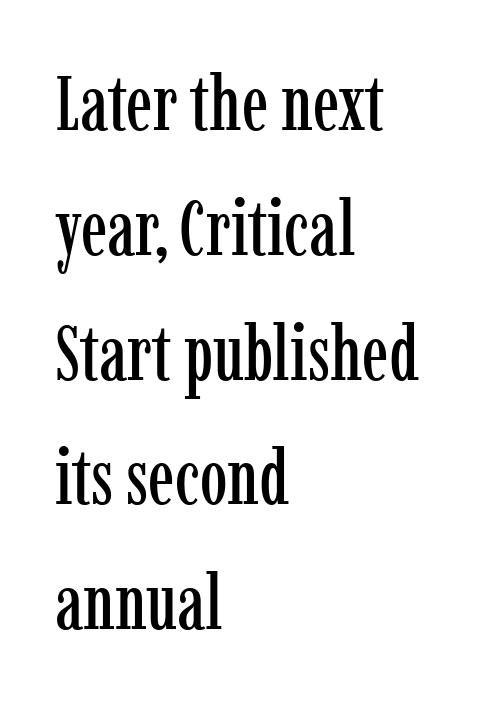
The image shows 78 px condensed serif type, upright; set left-aligned, normal line spacing (1.6x), normal letter spacing, not underlined; low stroke contrast and a medium x-height.
